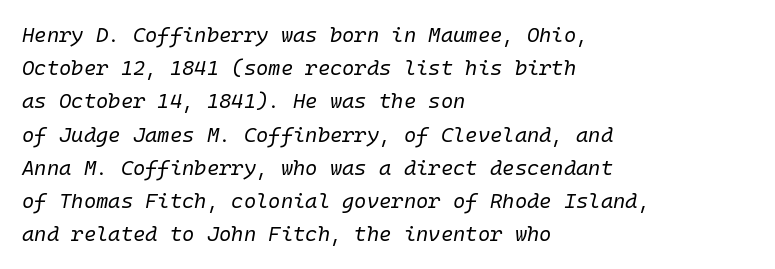
The typography opts for an oblique posture over an upright one. A light-to-regular cut is what we see here. A classic flush-left, rag-right setting is used for this passage. Glyph-to-glyph distance matches everyday printed text. The rows are spaced the way most documents space them. Letters rest on an invisible, unmarked baseline.
